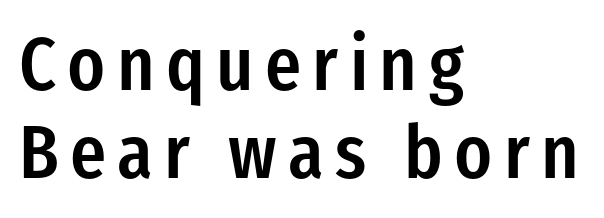
The image shows 75 px semibold, condensed sans-serif type, upright; set left-aligned, line spacing 1.18x, not underlined; low stroke contrast and a medium x-height.
